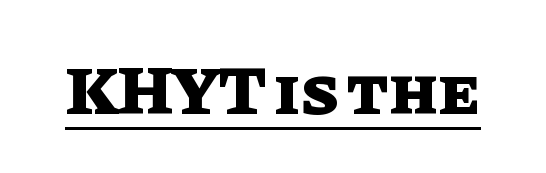
{"italic": "no", "bold": "yes", "weight": "heavy", "width": "normal", "stroke_contrast": "low", "x_height": "large", "monospaced": "no", "underline": "yes", "letter_spacing": "normal", "letter_spacing_em": 0.0, "glyph_px": 69}
